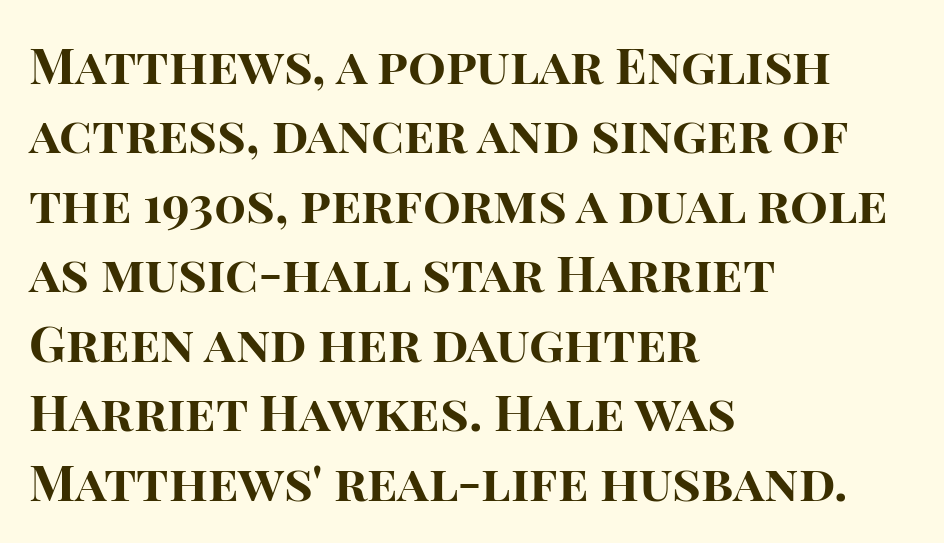
{"serif": "no", "italic": "no", "bold": "yes", "weight": "bold", "width": "normal", "stroke_contrast": "high", "x_height": "large", "monospaced": "no", "underline": "no", "align": "left", "line_spacing": "normal", "line_spacing_ratio": 1.39, "letter_spacing": "normal", "letter_spacing_em": 0.0, "glyph_px": 50}
